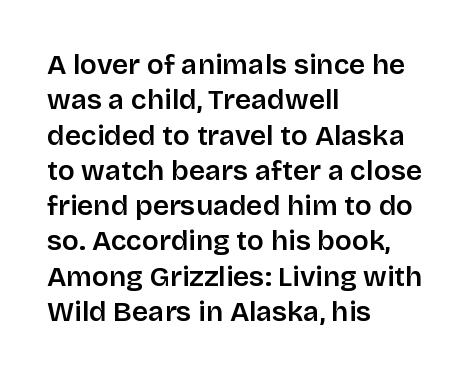
{"serif": "no", "italic": "no", "bold": "semi", "weight": "semibold", "width": "normal", "stroke_contrast": "low", "x_height": "large", "monospaced": "no", "underline": "no", "align": "left", "line_spacing": "normal", "line_spacing_ratio": 1.26, "letter_spacing": "normal", "letter_spacing_em": 0.0, "glyph_px": 28}
